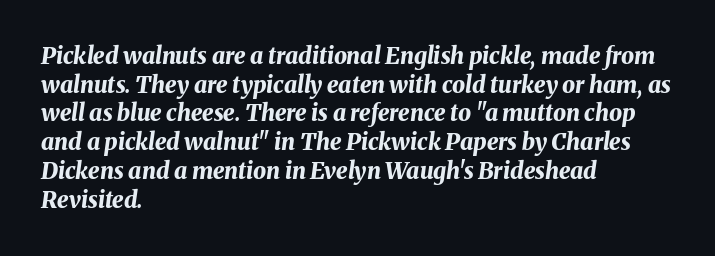
Q: Is the text bold? A: Yes.
Q: Is the text italic (slanted)? A: Yes, it leans right by about 8 degrees.
Q: Is the text underlined? A: No.
Q: How is the paragraph aligned? A: Left-aligned.
Q: Is the spacing between letters normal or unusually wide? A: Normal.
Q: Is the spacing between lines tight, normal or loose? A: Normal.
